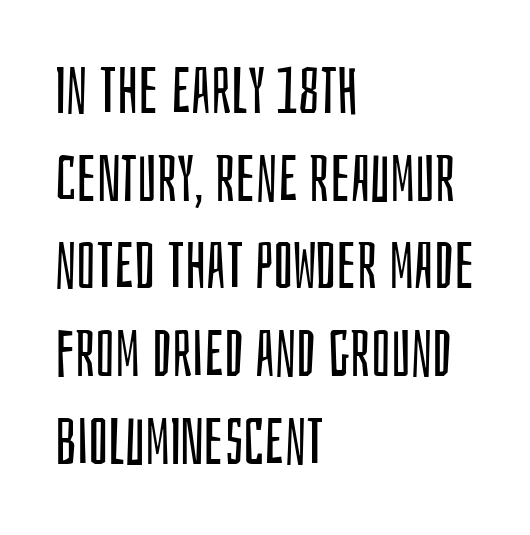
Looks like regular typesetting: each glyph gets only the width it needs. What stands out about the letter spacing? Nothing — it is the standard amount. Rule under the text: the space is simply empty. The face used here is a sans, in the tradition of grotesques and geometrics. The typesetting does not lean heavy: it is not bold. The rendering anchors every line to the left-hand side.
